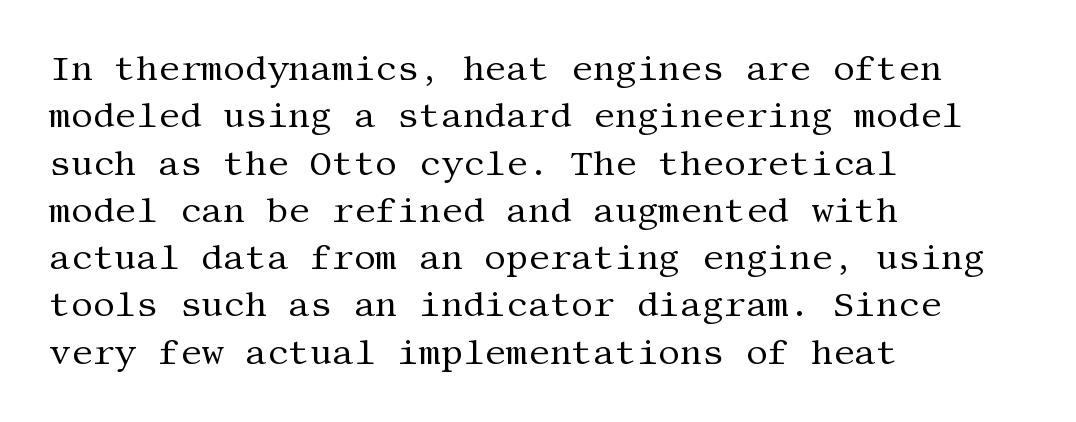
Q: Is the text bold? A: No.
Q: Is the text italic (slanted)? A: No, it is upright.
Q: Is the typeface a serif or a sans-serif typeface? A: Serif.
Q: Is the text underlined? A: No.
Q: How is the paragraph aligned? A: Left-aligned.
Q: Is the spacing between letters normal or unusually wide? A: Normal.
Q: Is the spacing between lines tight, normal or loose? A: Normal.
Q: Width (condensed, normal, or wide)? A: Normal.
Q: Stroke contrast? A: Medium.
Q: x-height? A: Large.
